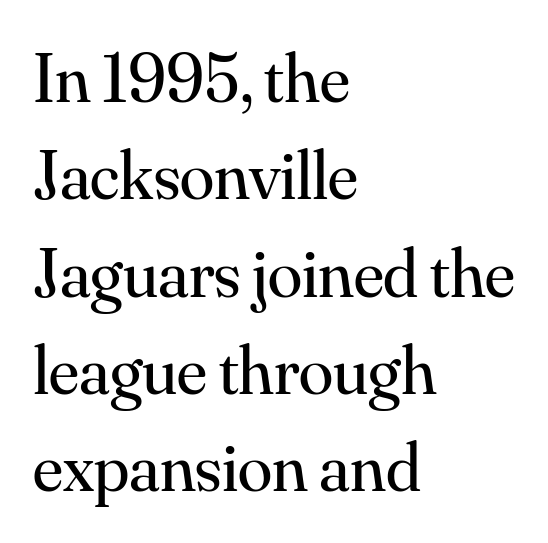
The text was rendered using a seriffed face with decorative stroke endings. These lines are rendered in a variable-pitch font. Is the letter spacing exaggerated? No — it looks like the ordinary default. Caption: face not bold, strokes unweighted. Characters remain perfectly vertical along every line.
